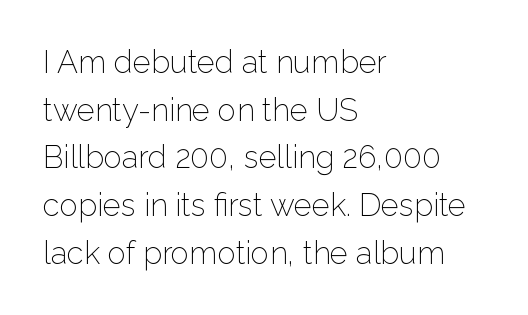
Q: Is the text bold? A: No.
Q: Is the text italic (slanted)? A: No, it is upright.
Q: Is the typeface a serif or a sans-serif typeface? A: Sans-serif.
Q: Is the text underlined? A: No.
Q: How is the paragraph aligned? A: Left-aligned.
Q: Is the spacing between letters normal or unusually wide? A: Normal.
Q: Is the spacing between lines tight, normal or loose? A: Normal.
Q: Width (condensed, normal, or wide)? A: Normal.
Q: Stroke contrast? A: Low.
Q: x-height? A: Medium.
Q: Monospaced? A: No.
